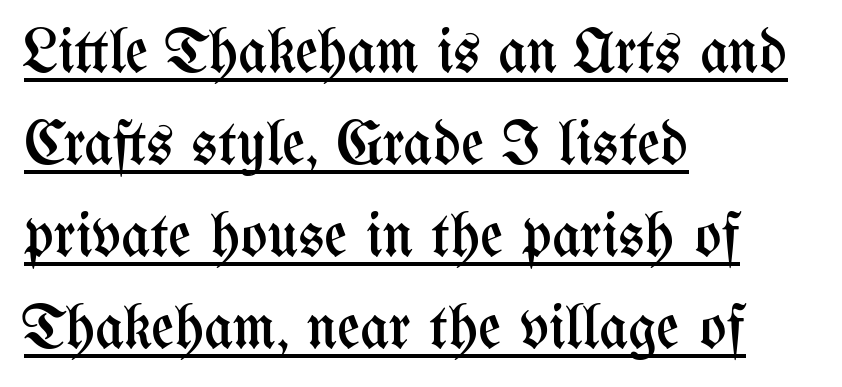
Look at the tracking — it's just the regular setting, nothing added. The face used here appears with an underline applied. The font is comparable to plain body text, perhaps lighter. Caption: multi-line text, flush left, ragged right. Leading: standard.
